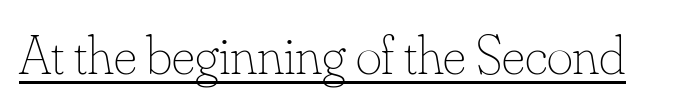
Q: Is the text bold? A: No.
Q: Is the text italic (slanted)? A: No, it is upright.
Q: Is the text underlined? A: Yes.
Q: Is the spacing between letters normal or unusually wide? A: Normal.
Q: Width (condensed, normal, or wide)? A: Normal.
Q: Stroke contrast? A: Low.
Q: x-height? A: Small.
Q: Monospaced? A: No.
